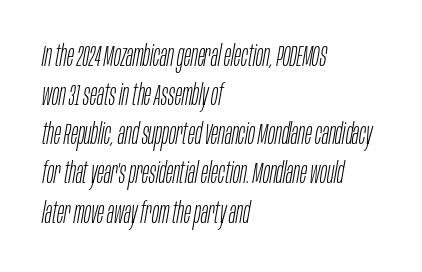
The image shows 29 px light, condensed type, italic (leaning right); set left-aligned, normal line spacing (1.35x), normal letter spacing, not underlined; low stroke contrast and a large x-height.
